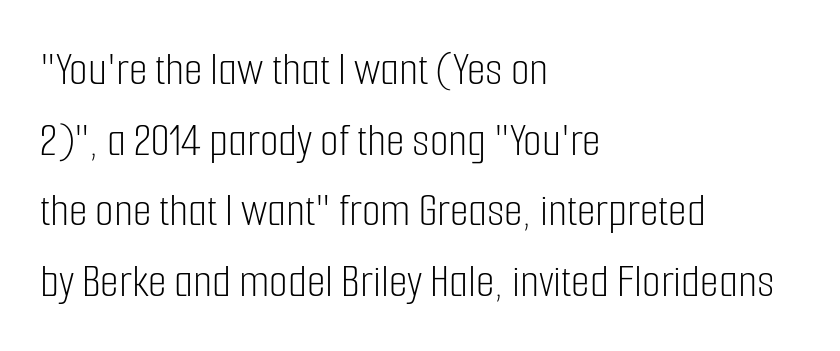
Q: Is the text bold? A: No.
Q: Is the text italic (slanted)? A: No, it is upright.
Q: Is the typeface a serif or a sans-serif typeface? A: Sans-serif.
Q: Is the text underlined? A: No.
Q: How is the paragraph aligned? A: Left-aligned.
Q: Is the spacing between letters normal or unusually wide? A: Normal.
Q: Is the spacing between lines tight, normal or loose? A: Normal.
Q: Width (condensed, normal, or wide)? A: Condensed.
Q: Stroke contrast? A: Low.
Q: x-height? A: Medium.
Q: Monospaced? A: No.
